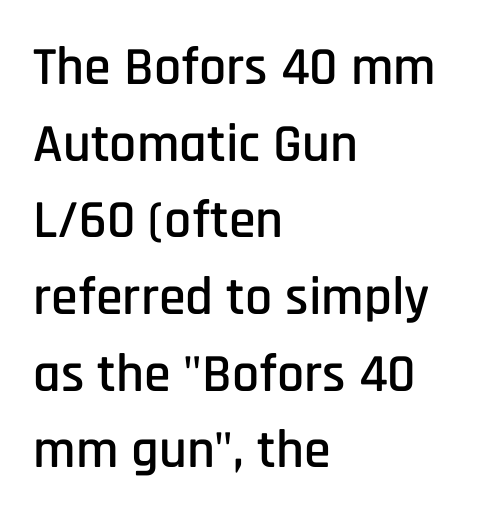
The image shows 54 px condensed sans-serif type, upright; set left-aligned, normal line spacing (1.42x), normal letter spacing, not underlined; low stroke contrast and a large x-height.
